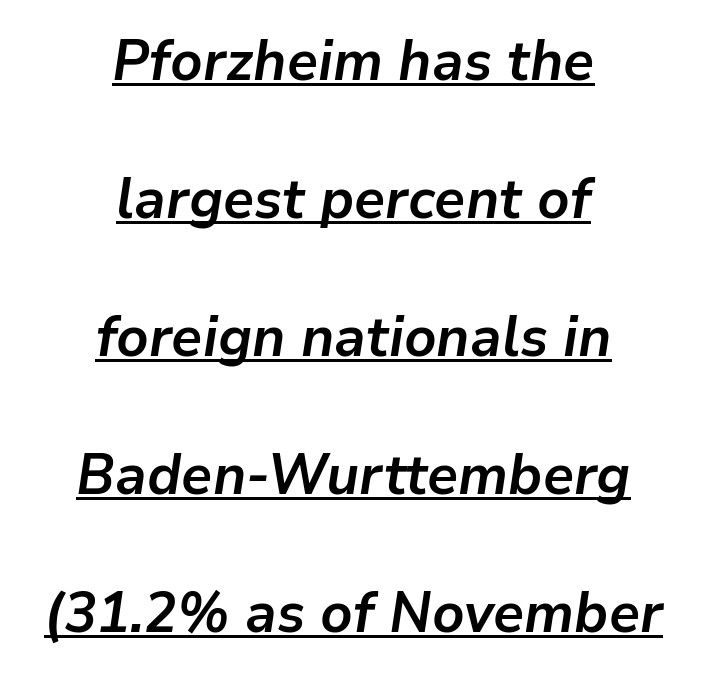
One glance says open: line gaps are wider than usual. Proportional: the letters do not fall into vertical columns. Decoration check: the copy is underlined. The font's italic variant was chosen for this text. Is the block centered? Yes — each line is placed symmetrically about the middle.
